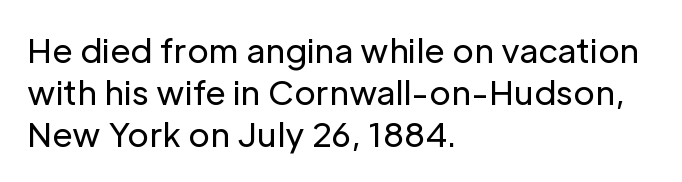
Q: Is the text bold? A: No.
Q: Is the text italic (slanted)? A: No, it is upright.
Q: Is the typeface a serif or a sans-serif typeface? A: Sans-serif.
Q: Is the text underlined? A: No.
Q: How is the paragraph aligned? A: Left-aligned.
Q: Is the spacing between letters normal or unusually wide? A: Normal.
Q: Is the spacing between lines tight, normal or loose? A: Normal.
Q: Width (condensed, normal, or wide)? A: Normal.
Q: Stroke contrast? A: Low.
Q: x-height? A: Medium.
Q: Monospaced? A: No.
